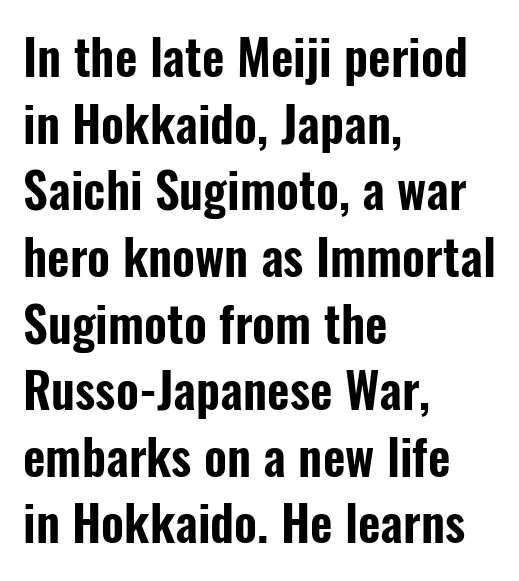
Q: Is the text italic (slanted)? A: No, it is upright.
Q: Is the typeface a serif or a sans-serif typeface? A: Sans-serif.
Q: Is the text underlined? A: No.
Q: How is the paragraph aligned? A: Left-aligned.
Q: Is the spacing between letters normal or unusually wide? A: Normal.
Q: Is the spacing between lines tight, normal or loose? A: Normal.
Q: Width (condensed, normal, or wide)? A: Condensed.
Q: Stroke contrast? A: Low.
Q: x-height? A: Medium.
Q: Monospaced? A: No.
